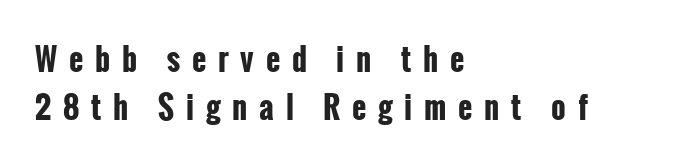
{"serif": "no", "italic": "no", "bold": "yes", "weight": "bold", "width": "condensed", "stroke_contrast": "low", "x_height": "medium", "monospaced": "no", "underline": "no", "align": "left", "line_spacing": "normal", "line_spacing_ratio": 1.56, "letter_spacing": "wide", "letter_spacing_em": 0.38, "glyph_px": 31}
